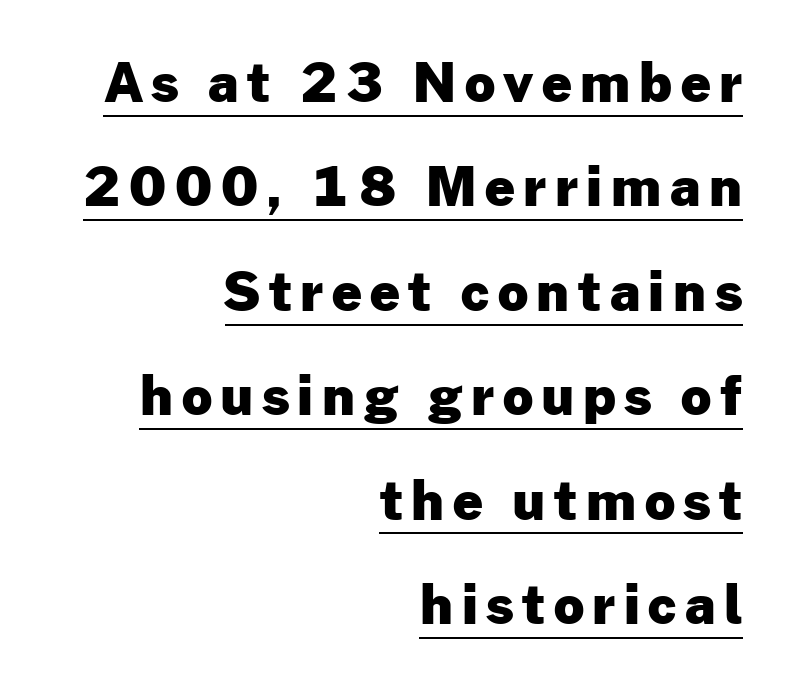
In terms of posture, this sample is upright. The characters display no serif detailing; their extremities are plain. You'd pick this weight for a headline — it's a proper bold. In designer terms, the underline attribute is active on this setting.
